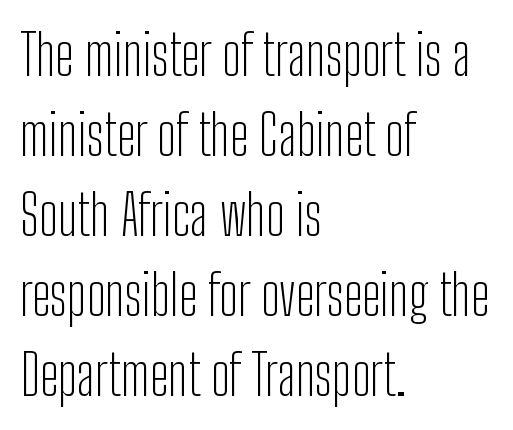
The image shows 56 px light, condensed sans-serif type, upright; set left-aligned, normal line spacing (1.43x), normal letter spacing, not underlined; low stroke contrast and a medium x-height.
